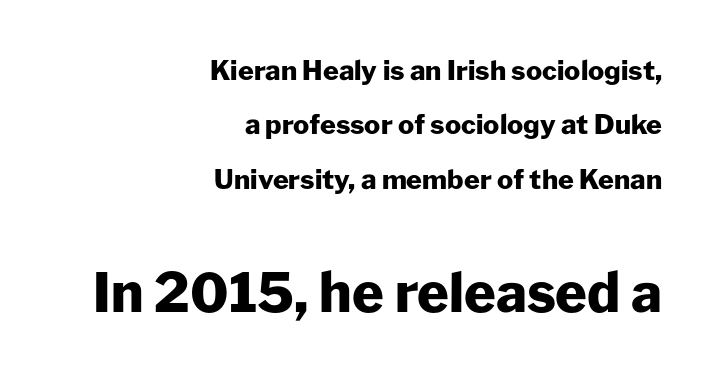
{"serif": "no", "italic": "no", "bold": "yes", "weight": "heavy", "width": "normal", "stroke_contrast": "low", "x_height": "medium", "monospaced": "no", "underline": "no", "align": "right", "line_spacing": "loose", "line_spacing_ratio": 2.01, "letter_spacing": "normal", "letter_spacing_em": 0.0, "larger_block": "second", "size_ratio": 2.0, "glyph_px": 54}
